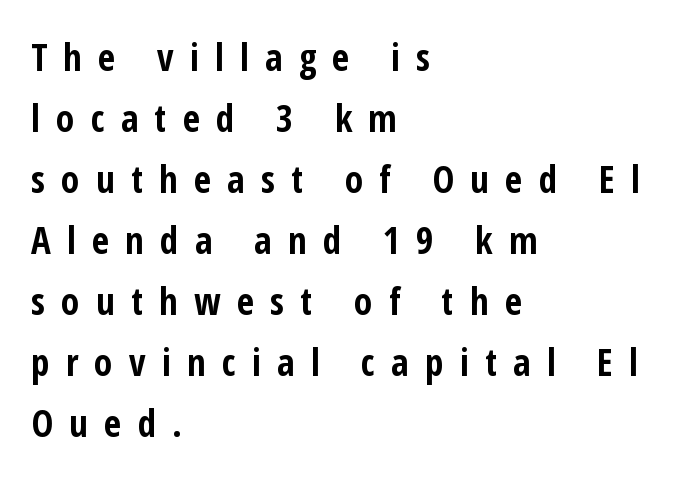
Q: Is the text bold? A: Yes.
Q: Is the text italic (slanted)? A: No, it is upright.
Q: Is the typeface a serif or a sans-serif typeface? A: Sans-serif.
Q: Is the text underlined? A: No.
Q: How is the paragraph aligned? A: Left-aligned.
Q: Is the spacing between letters normal or unusually wide? A: Unusually wide.
Q: Is the spacing between lines tight, normal or loose? A: Normal.
Q: Width (condensed, normal, or wide)? A: Condensed.
Q: Stroke contrast? A: Low.
Q: x-height? A: Medium.
Q: Monospaced? A: No.
